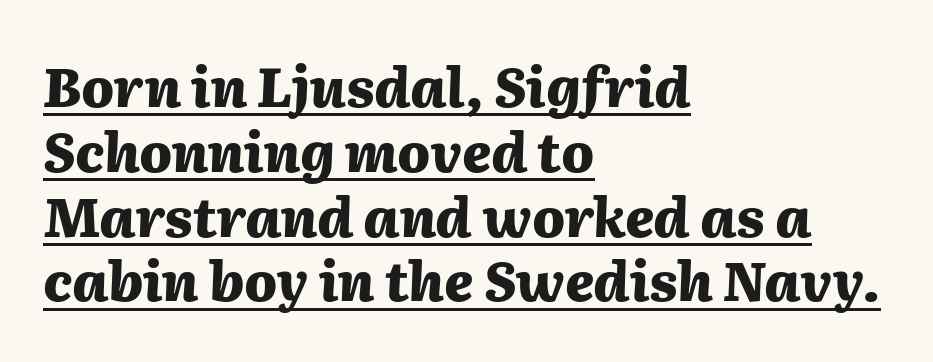
The image shows 54 px heavy type, italic (leaning right); set left-aligned, line spacing 1.2x, normal letter spacing, underlined; medium stroke contrast and a medium x-height.
